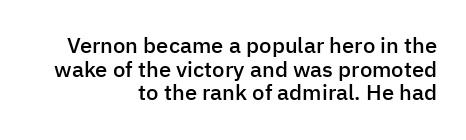
Q: Is the text bold? A: Semi-bold.
Q: Is the text italic (slanted)? A: No, it is upright.
Q: Is the text underlined? A: No.
Q: How is the paragraph aligned? A: Right-aligned.
Q: Is the spacing between letters normal or unusually wide? A: Normal.
Q: Is the spacing between lines tight, normal or loose? A: Tight.
